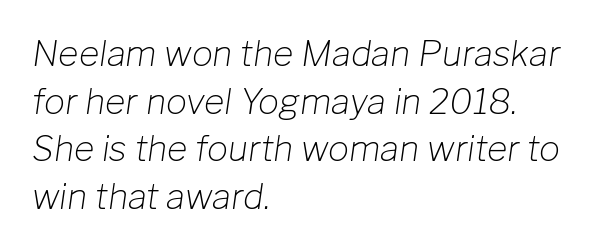
Q: Is the text bold? A: No.
Q: Is the text italic (slanted)? A: Yes, it leans right by about 8 degrees.
Q: Is the text underlined? A: No.
Q: How is the paragraph aligned? A: Left-aligned.
Q: Is the spacing between letters normal or unusually wide? A: Normal.
Q: Is the spacing between lines tight, normal or loose? A: Normal.
Q: Width (condensed, normal, or wide)? A: Normal.
Q: Stroke contrast? A: Low.
Q: x-height? A: Medium.
Q: Monospaced? A: No.
